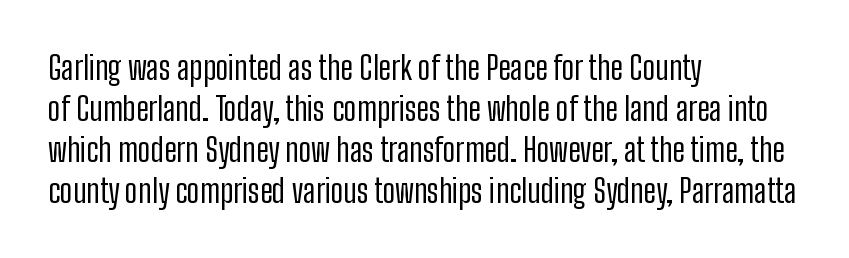
The image shows 32 px regular-weight, condensed sans-serif type, upright; set left-aligned, normal line spacing (1.28x), normal letter spacing, not underlined; low stroke contrast and a medium x-height.
